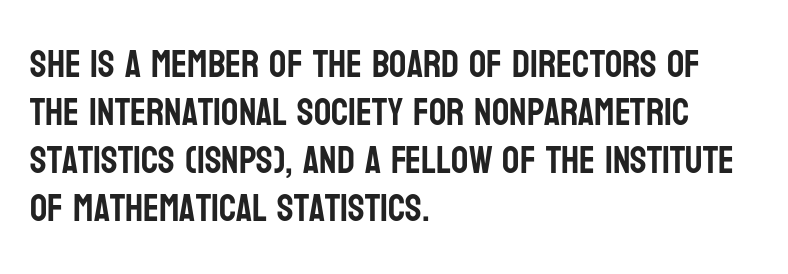
Q: Is the text italic (slanted)? A: No, it is upright.
Q: Is the typeface a serif or a sans-serif typeface? A: Sans-serif.
Q: Is the text underlined? A: No.
Q: How is the paragraph aligned? A: Left-aligned.
Q: Is the spacing between letters normal or unusually wide? A: Normal.
Q: Is the spacing between lines tight, normal or loose? A: Normal.
Q: Width (condensed, normal, or wide)? A: Condensed.
Q: Stroke contrast? A: Low.
Q: x-height? A: Large.
Q: Monospaced? A: No.
